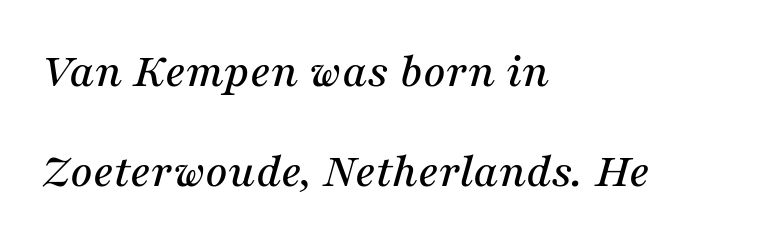
The typesetter chose a ragged-right arrangement here. Inter-character spacing is left at the font's built-in metrics. In terms of letterform style, serifs are clearly present. No word sits above an underline.
